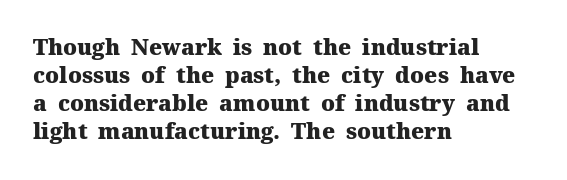
Q: Is the text bold? A: Yes.
Q: Is the text italic (slanted)? A: No, it is upright.
Q: Is the text underlined? A: No.
Q: How is the paragraph aligned? A: Left-aligned.
Q: Is the spacing between letters normal or unusually wide? A: Normal.
Q: Is the spacing between lines tight, normal or loose? A: Normal.
